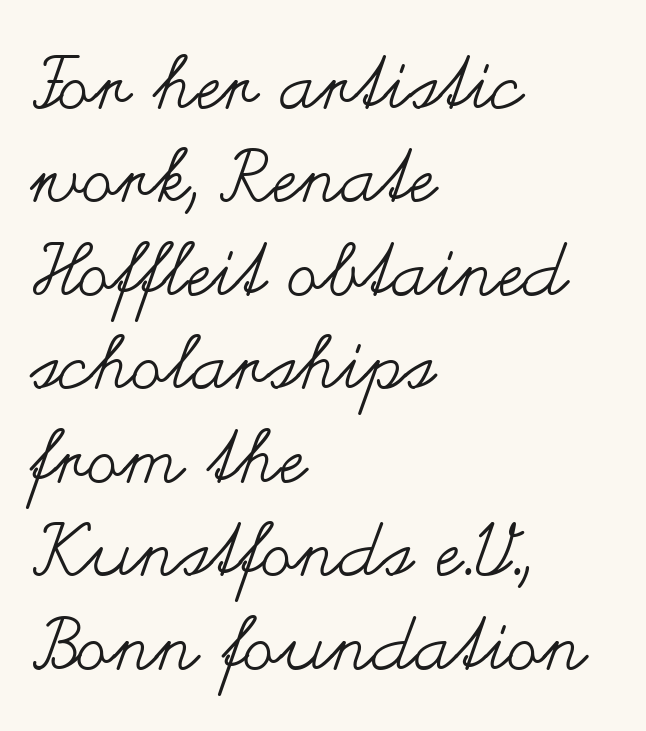
This block has exactly the height ordinary leading produces. The letters advance in unequal steps, a hallmark of proportional type. Anything drawn beneath the words? Only blank space.
